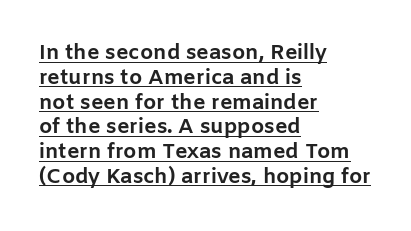
Q: Is the text bold? A: Yes.
Q: Is the text italic (slanted)? A: No, it is upright.
Q: Is the text underlined? A: Yes.
Q: How is the paragraph aligned? A: Left-aligned.
Q: Is the spacing between letters normal or unusually wide? A: Normal.
